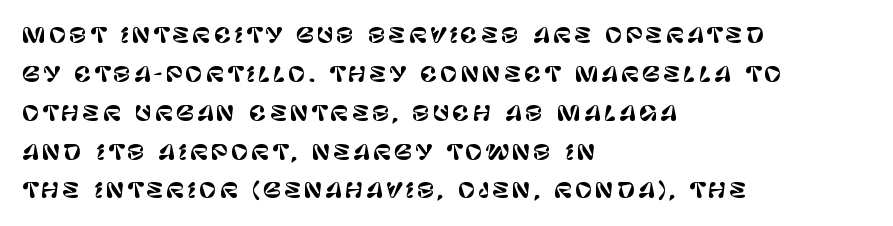
The image shows 21 px text type; set left-aligned, line spacing 1.85x, not underlined.
